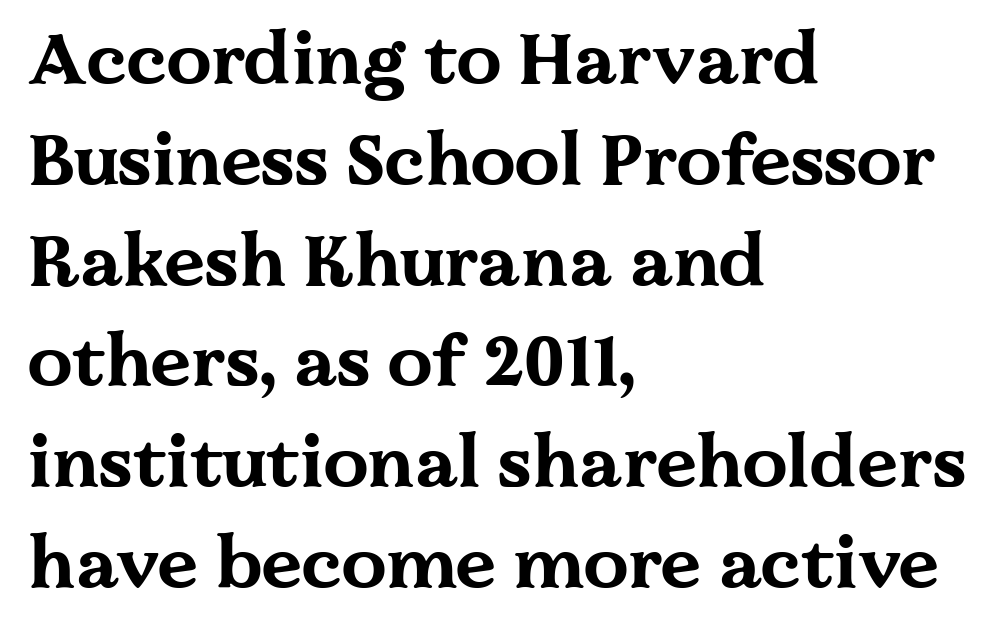
The image shows 72 px bold, wide serif type, upright; set left-aligned, normal line spacing (1.4x), normal letter spacing, not underlined; medium stroke contrast and a medium x-height.
